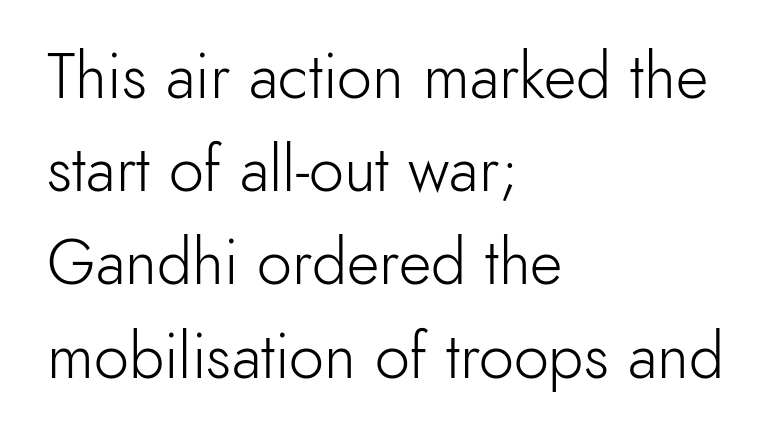
Q: Is the text bold? A: No.
Q: Is the text italic (slanted)? A: No, it is upright.
Q: Is the typeface a serif or a sans-serif typeface? A: Sans-serif.
Q: Is the text underlined? A: No.
Q: How is the paragraph aligned? A: Left-aligned.
Q: Is the spacing between letters normal or unusually wide? A: Normal.
Q: Is the spacing between lines tight, normal or loose? A: Normal.
Q: Width (condensed, normal, or wide)? A: Normal.
Q: x-height? A: Small.
Q: Monospaced? A: No.
